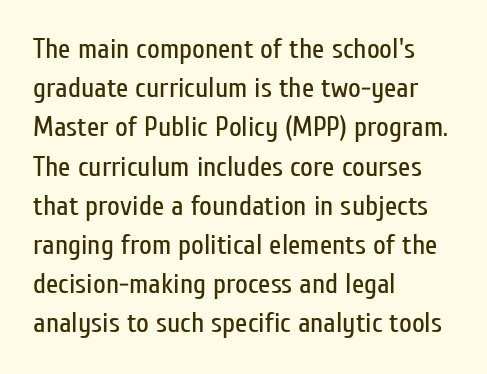
{"serif": "no", "italic": "no", "bold": "no", "weight": "regular", "width": "condensed", "stroke_contrast": "low", "x_height": "medium", "monospaced": "no", "underline": "no", "align": "left", "line_spacing": "normal", "line_spacing_ratio": 1.4, "letter_spacing": "normal", "letter_spacing_em": 0.0, "glyph_px": 28}
